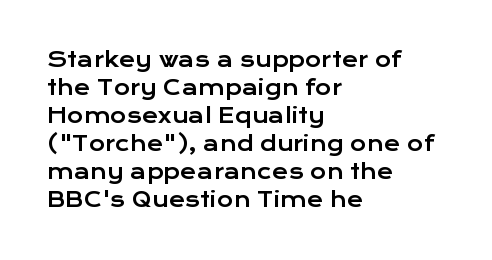
Ordinary non-slanted type is in use. Type without underlining. A typesetter would call this zero additional tracking. Horizontally, the lines are justified to the leading edge only. Honestly, the row spacing looks completely unremarkable.
